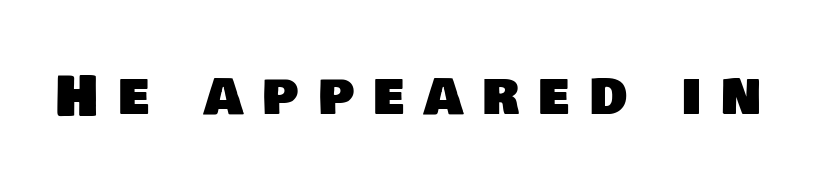
The image shows 54 px sans-serif type; set unusually wide letter spacing (+0.36 em), not underlined; low stroke contrast and a large x-height.
